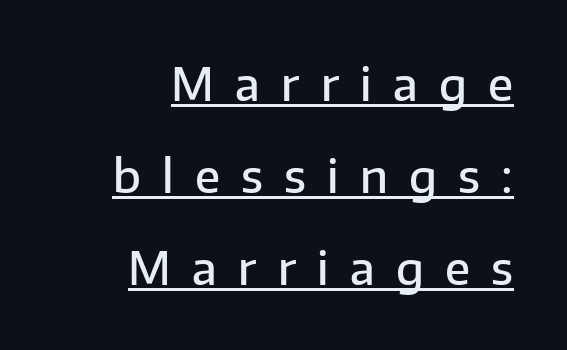
One glance says open: line gaps are wider than usual. Compared with undecorated copy, this sample adds a rule below the words. Posture: straight, roman, zero tilt. The passage shown is typed in a proportional face where columns would drift. The letterforms stand isolated, each surrounded by extra space. Typographically, this falls in the sans-serif category.
